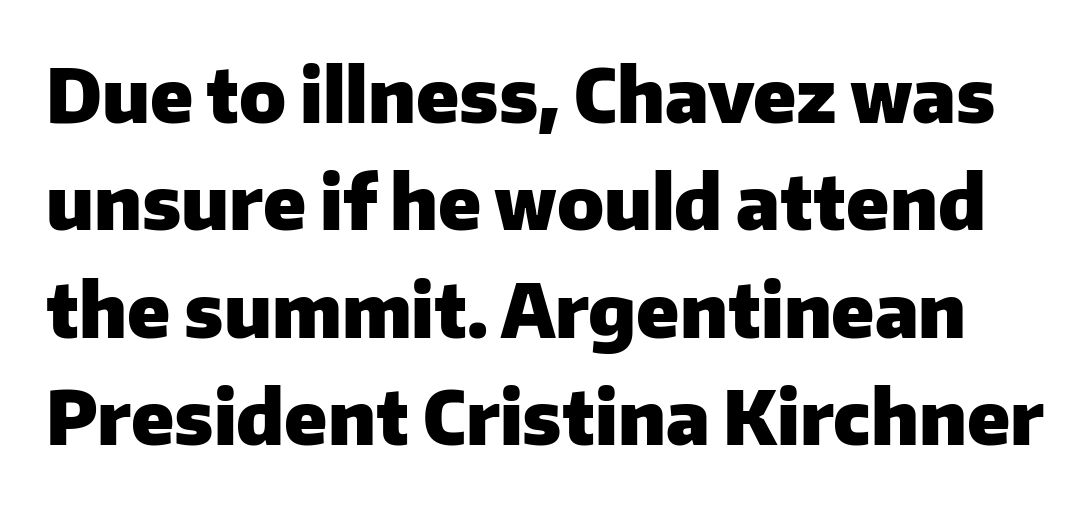
{"serif": "no", "italic": "no", "bold": "yes", "weight": "heavy", "width": "normal", "stroke_contrast": "low", "x_height": "medium", "monospaced": "no", "underline": "no", "line_spacing": "normal", "line_spacing_ratio": 1.45, "letter_spacing": "normal", "letter_spacing_em": 0.0, "glyph_px": 74}
